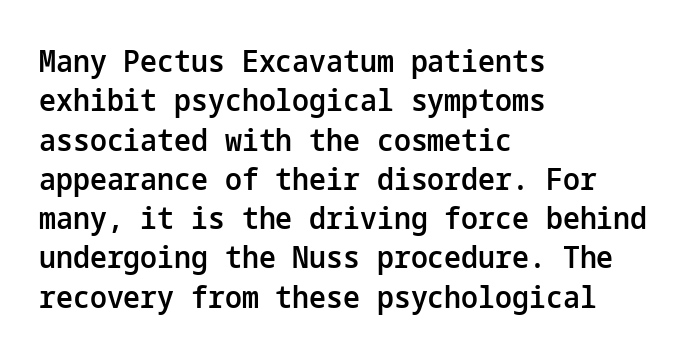
The image shows 30 px semibold sans-serif type, upright; set left-aligned, normal line spacing (1.31x), normal letter spacing, not underlined; low stroke contrast and a medium x-height.
